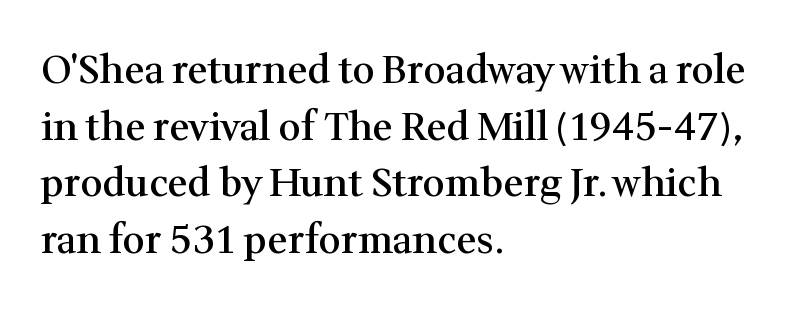
Q: Is the text bold? A: Semi-bold.
Q: Is the text italic (slanted)? A: No, it is upright.
Q: Is the typeface a serif or a sans-serif typeface? A: Serif.
Q: Is the text underlined? A: No.
Q: How is the paragraph aligned? A: Left-aligned.
Q: Is the spacing between letters normal or unusually wide? A: Normal.
Q: Is the spacing between lines tight, normal or loose? A: Normal.
Q: Width (condensed, normal, or wide)? A: Normal.
Q: Stroke contrast? A: Medium.
Q: x-height? A: Medium.
Q: Monospaced? A: No.
